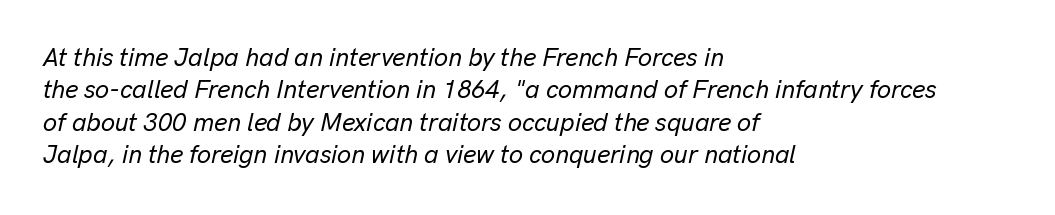
The image shows 25 px text type, italic (leaning right); set left-aligned, normal line spacing (1.3x), normal letter spacing, not underlined.
